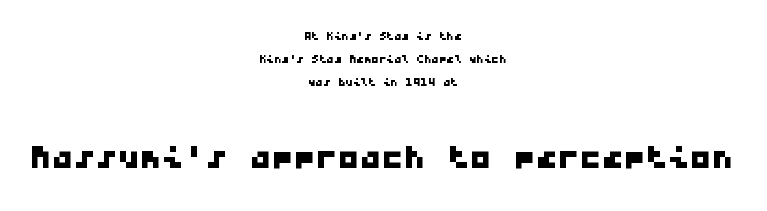
Q: Is the typeface a serif or a sans-serif typeface? A: Sans-serif.
Q: Is the text underlined? A: No.
Q: How is the paragraph aligned? A: Centered.
Q: Is the spacing between letters normal or unusually wide? A: Normal.
Q: Is the spacing between lines tight, normal or loose? A: Normal.
Q: Which block of text is set in a larger size, the first (top) or the second (bottom)? A: The second (bottom) one.
Q: Width (condensed, normal, or wide)? A: Wide.
Q: Stroke contrast? A: Low.
Q: x-height? A: Medium.
Q: Monospaced? A: Yes.
